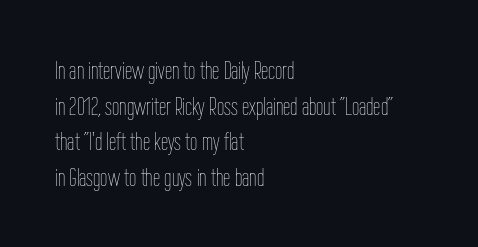
The image shows 26 px text type, upright; set left-aligned, normal line spacing (1.37x), normal letter spacing, not underlined.
